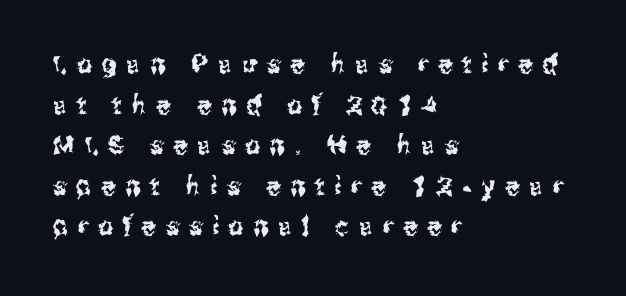
{"italic": "no", "underline": "no", "align": "left", "line_spacing": "normal", "line_spacing_ratio": 1.56, "letter_spacing": "wide", "letter_spacing_em": 0.38, "glyph_px": 26}
